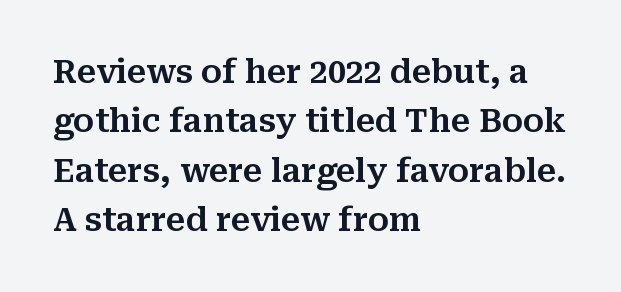
Here the glyphs are tracked normally, forming tight word shapes. The glyphs are unaccompanied by any horizontal stroke below them. These lines are set flush left with a ragged right edge. The designer went with a serif here, giving each stem small feet. A typesetter would call this leading conventional body-copy spacing.
